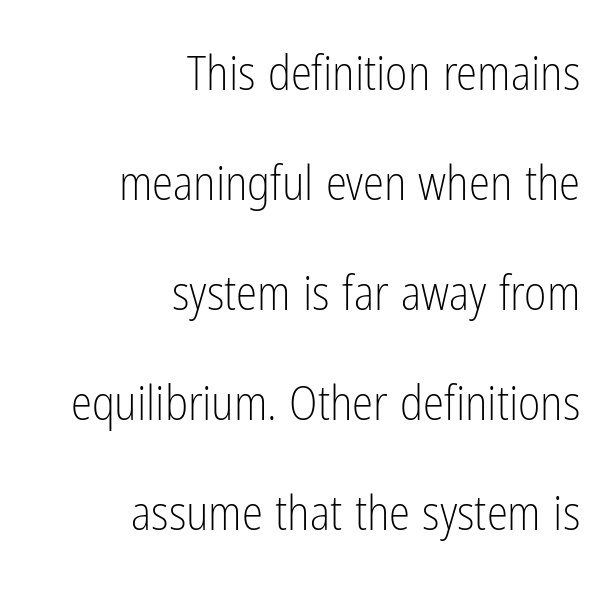
The image shows 48 px light, condensed sans-serif type, upright; set right-aligned, loose line spacing (2.29x), normal letter spacing, not underlined; low stroke contrast and a medium x-height.
